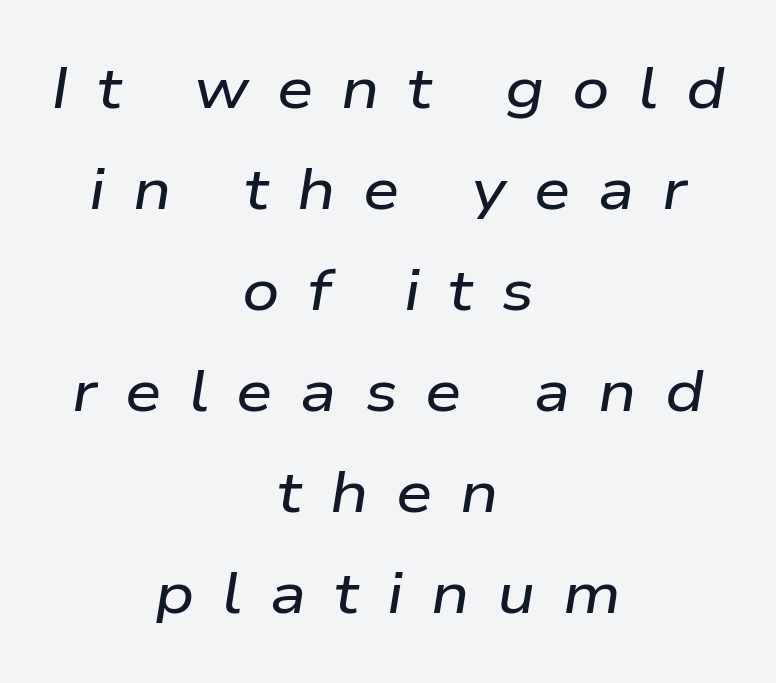
{"italic": "yes", "lean": "right", "slant_degrees": 9, "width": "wide", "stroke_contrast": "low", "x_height": "medium", "monospaced": "no", "underline": "no", "align": "center", "line_spacing_ratio": 1.74, "letter_spacing": "wide", "letter_spacing_em": 0.48, "glyph_px": 58}
